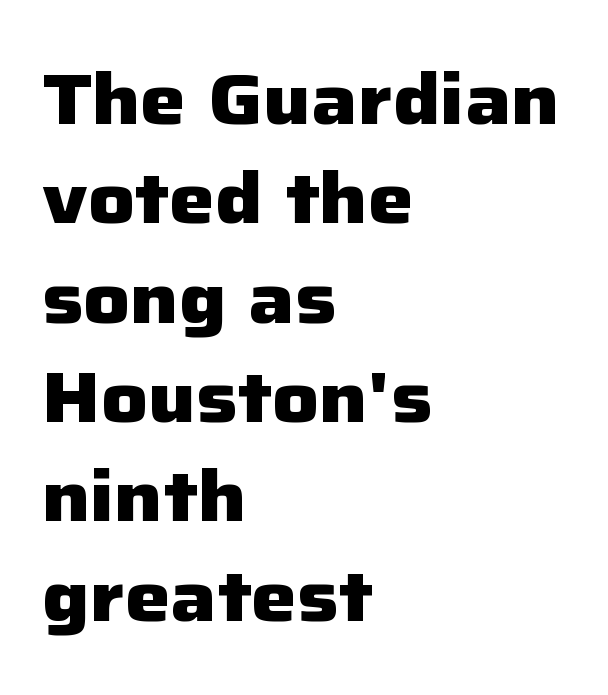
The image shows 72 px heavy sans-serif type, upright; set left-aligned, normal line spacing (1.38x), normal letter spacing, not underlined; low stroke contrast and a medium x-height.
